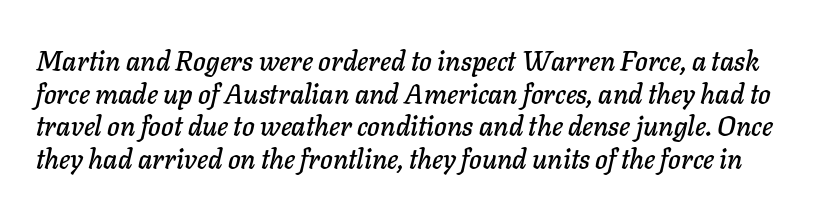
Clear beneath every line of the passage. How are the letters spaced? Ordinarily, with no added tracking. If you drew a line through each stem, it would be angled.
